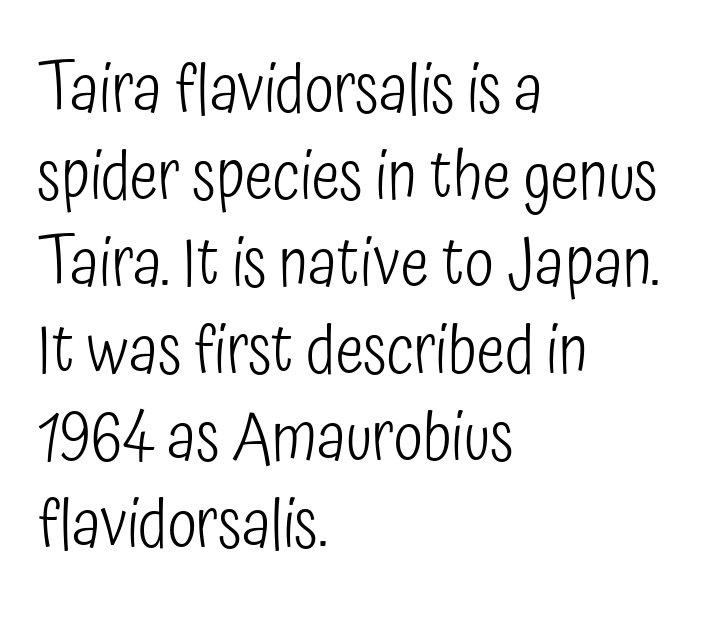
The image shows 67 px light, condensed sans-serif type, upright; set left-aligned, normal line spacing (1.3x), normal letter spacing, not underlined; low stroke contrast and a medium x-height.
